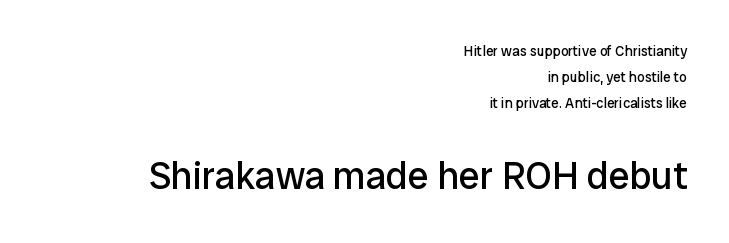
{"serif": "no", "italic": "no", "bold": "no", "weight": "regular", "width": "normal", "stroke_contrast": "low", "x_height": "medium", "monospaced": "no", "underline": "no", "align": "right", "line_spacing_ratio": 1.86, "letter_spacing": "normal", "letter_spacing_em": 0.0, "larger_block": "second", "size_ratio": 2.71, "glyph_px": 38}
